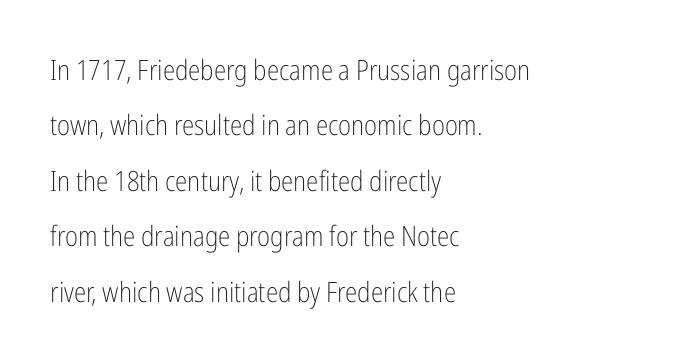
{"serif": "no", "italic": "no", "bold": "no", "weight": "light", "width": "condensed", "stroke_contrast": "low", "x_height": "medium", "monospaced": "no", "underline": "no", "align": "left", "line_spacing": "loose", "line_spacing_ratio": 1.98, "letter_spacing": "normal", "letter_spacing_em": 0.0, "glyph_px": 28}
